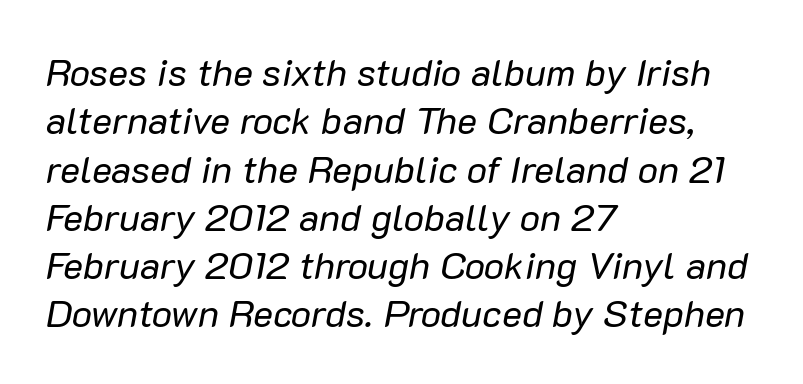
{"italic": "yes", "lean": "right", "slant_degrees": 10, "bold": "no", "weight": "regular", "width": "normal", "stroke_contrast": "low", "x_height": "medium", "monospaced": "no", "underline": "no", "align": "left", "line_spacing": "normal", "line_spacing_ratio": 1.27, "letter_spacing": "normal", "letter_spacing_em": 0.0, "glyph_px": 38}
